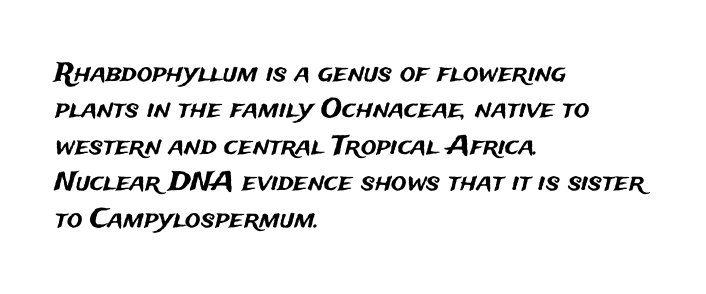
Q: Is the text italic (slanted)? A: Yes.
Q: Is the text underlined? A: No.
Q: How is the paragraph aligned? A: Left-aligned.
Q: Is the spacing between letters normal or unusually wide? A: Normal.
Q: Is the spacing between lines tight, normal or loose? A: Normal.
